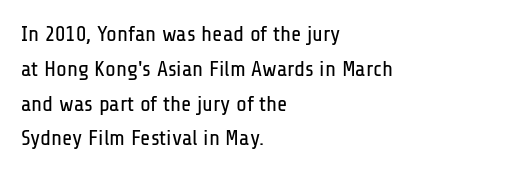
{"italic": "no", "bold": "no", "underline": "no", "align": "left", "line_spacing": "normal", "line_spacing_ratio": 1.58, "letter_spacing": "normal", "letter_spacing_em": 0.0, "glyph_px": 22}
